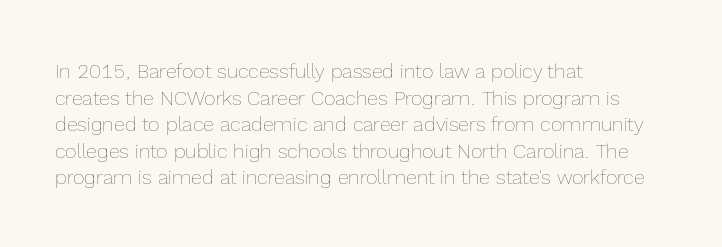
{"italic": "no", "bold": "no", "underline": "no", "align": "left", "line_spacing": "normal", "line_spacing_ratio": 1.33, "letter_spacing": "normal", "letter_spacing_em": 0.0, "glyph_px": 20}
